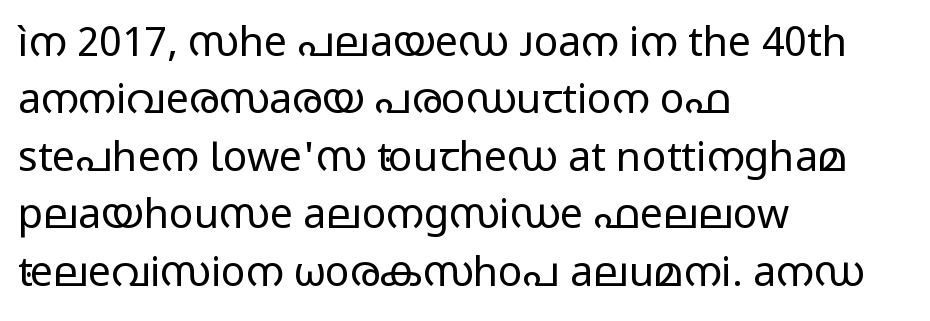
{"serif": "no", "italic": "no", "bold": "no", "weight": "regular", "width": "wide", "stroke_contrast": "low", "x_height": "medium", "monospaced": "no", "underline": "no", "align": "left", "line_spacing": "normal", "line_spacing_ratio": 1.4, "letter_spacing": "normal", "letter_spacing_em": 0.0, "glyph_px": 41}
